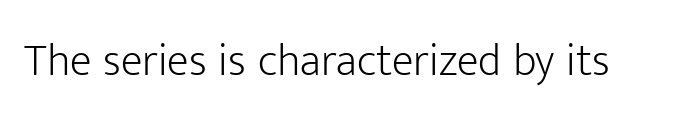
{"serif": "no", "italic": "no", "bold": "no", "weight": "light", "width": "normal", "stroke_contrast": "low", "x_height": "medium", "monospaced": "no", "underline": "no", "letter_spacing": "normal", "letter_spacing_em": 0.0, "glyph_px": 45}
